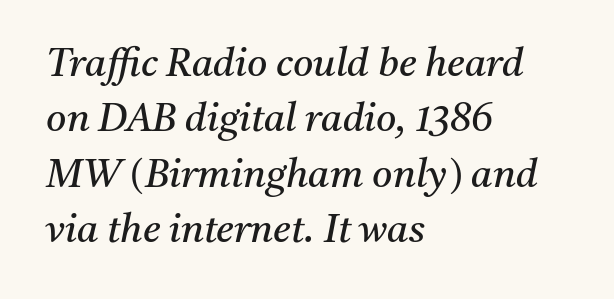
{"serif": "yes", "italic": "yes", "lean": "right", "slant_degrees": 11, "bold": "no", "weight": "regular", "width": "normal", "stroke_contrast": "medium", "x_height": "medium", "monospaced": "no", "underline": "no", "align": "left", "line_spacing": "normal", "line_spacing_ratio": 1.42, "letter_spacing": "normal", "letter_spacing_em": 0.0, "glyph_px": 39}
